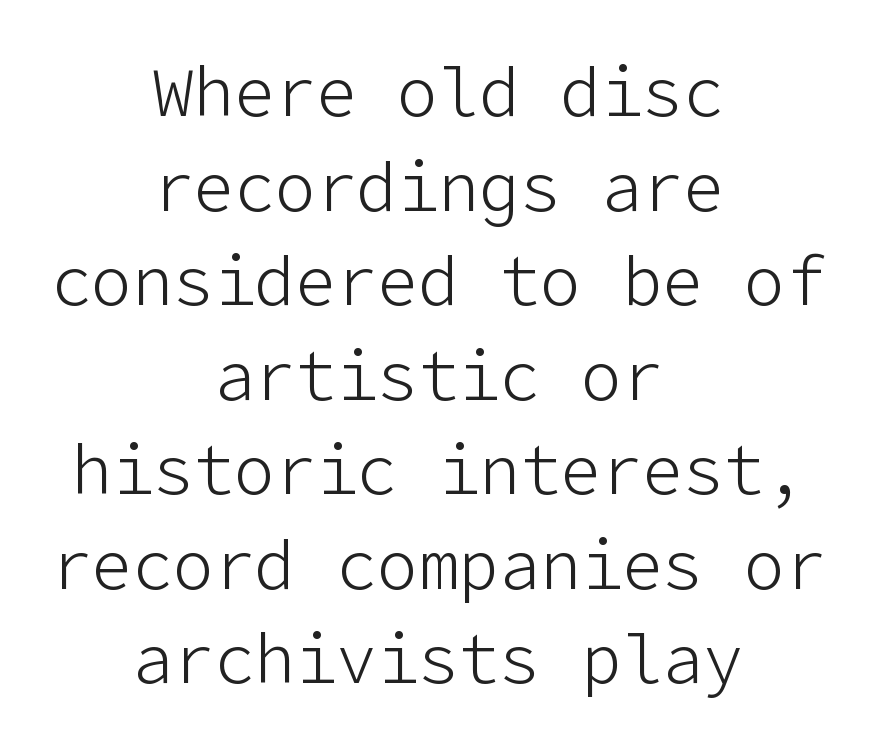
The image shows 68 px light sans-serif type, upright; set centered, normal line spacing (1.39x), normal letter spacing, not underlined; low stroke contrast and a medium x-height.
